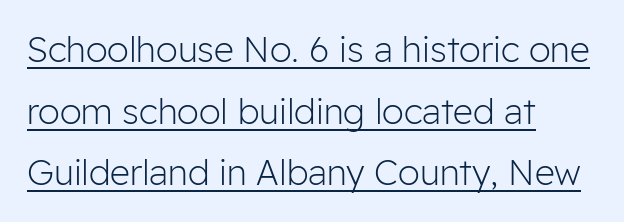
{"serif": "no", "italic": "no", "bold": "no", "weight": "light", "width": "normal", "stroke_contrast": "low", "x_height": "medium", "monospaced": "no", "underline": "yes", "align": "left", "line_spacing_ratio": 1.76, "letter_spacing": "normal", "letter_spacing_em": 0.0, "glyph_px": 35}
